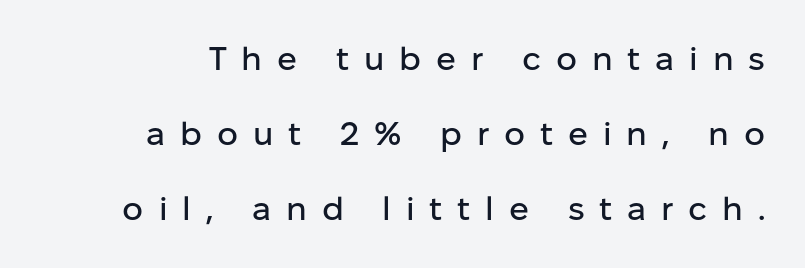
{"serif": "no", "italic": "no", "width": "normal", "stroke_contrast": "low", "x_height": "medium", "monospaced": "no", "underline": "no", "line_spacing": "loose", "line_spacing_ratio": 2.28, "letter_spacing": "wide", "letter_spacing_em": 0.45, "glyph_px": 33}
